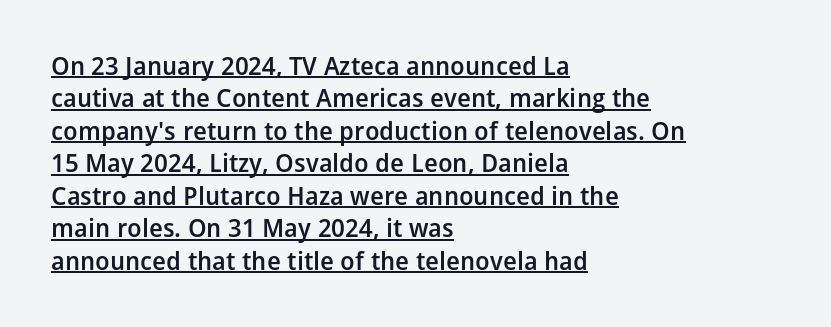
Caption: standard tracking, unaltered. A student would call this left alignment; a typographer would say flush left, rag right. A baseline rule has been typeset under these characters. The vertical gap from one line to the next is medium. The rendering uses a semibold face; strokes are thickened but not to full bold. This is the regular roman posture of the typeface.
